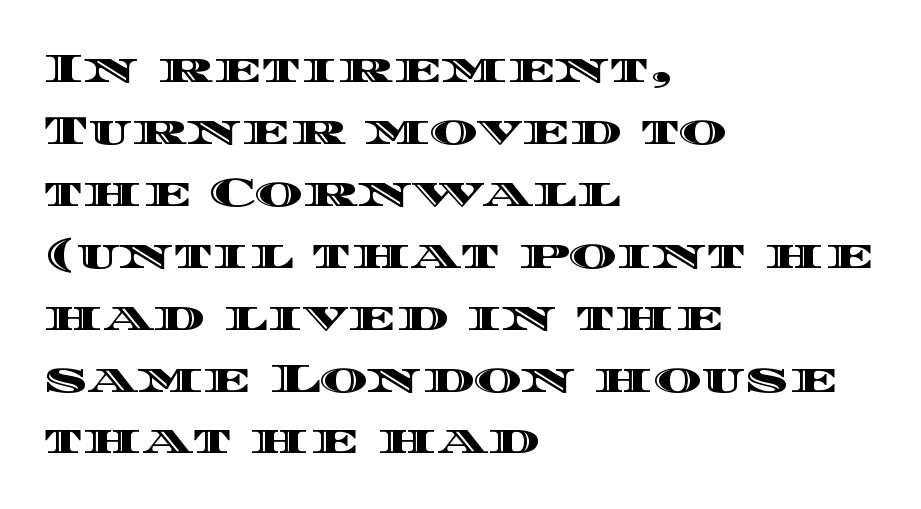
The image shows 41 px wide type, upright; set left-aligned, normal line spacing (1.51x), normal letter spacing, not underlined; a large x-height.
